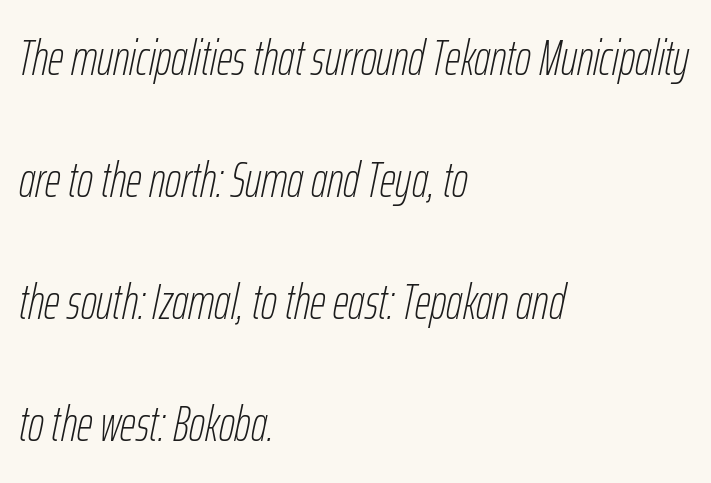
{"italic": "yes", "lean": "right", "slant_degrees": 12, "bold": "no", "weight": "thin", "width": "condensed", "stroke_contrast": "low", "x_height": "medium", "monospaced": "no", "underline": "no", "align": "left", "line_spacing": "loose", "line_spacing_ratio": 2.49, "letter_spacing": "normal", "letter_spacing_em": 0.0, "glyph_px": 49}
